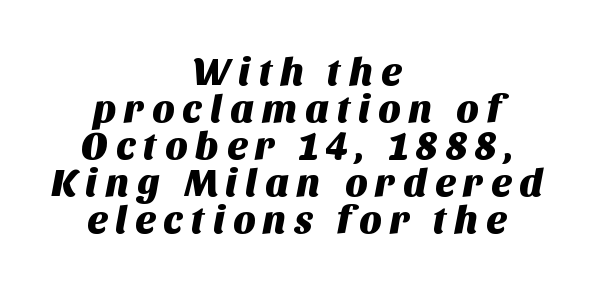
These lines are composed in type without serifs. Layout note: lines centered. The face used here is proportionally spaced, like ordinary book or web type. The gap between lines stays unmarked. Reading down the column, the eye jumps only a short way to each next line.
